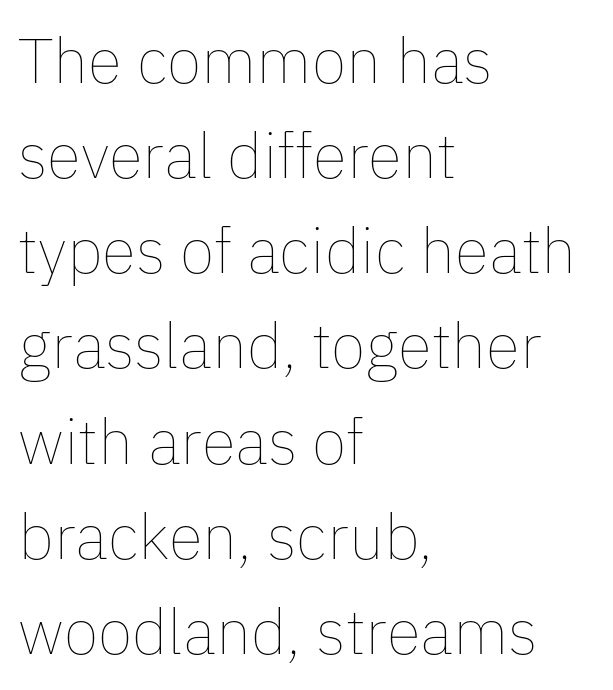
The image shows 63 px thin type, upright; set left-aligned, normal line spacing (1.51x), normal letter spacing, not underlined; low stroke contrast and a medium x-height.
